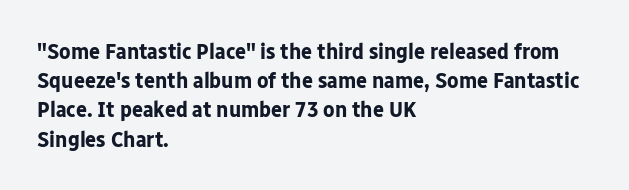
Q: Is the text bold? A: Yes.
Q: Is the text italic (slanted)? A: No, it is upright.
Q: Is the text underlined? A: No.
Q: How is the paragraph aligned? A: Left-aligned.
Q: Is the spacing between letters normal or unusually wide? A: Normal.
Q: Is the spacing between lines tight, normal or loose? A: Normal.
